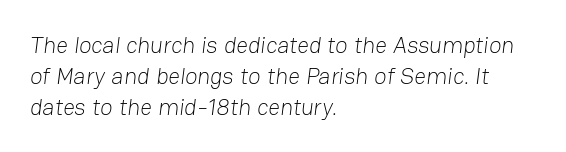
The image shows 23 px text type; set left-aligned, normal line spacing (1.34x), normal letter spacing, not underlined.
